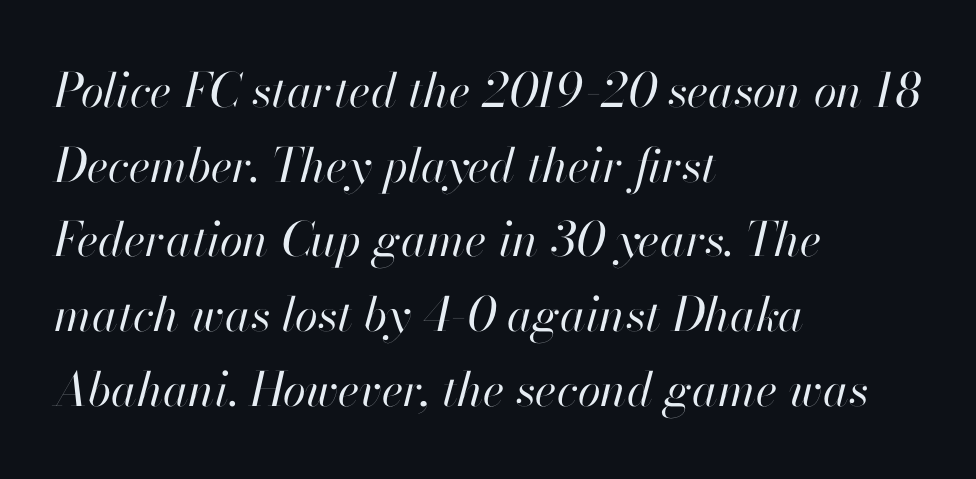
{"italic": "yes", "lean": "right", "slant_degrees": 13, "bold": "no", "weight": "regular", "width": "normal", "stroke_contrast": "high", "x_height": "small", "monospaced": "no", "underline": "no", "align": "left", "line_spacing": "normal", "line_spacing_ratio": 1.59, "letter_spacing": "normal", "letter_spacing_em": 0.0, "glyph_px": 47}
